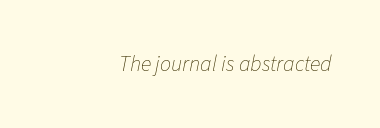
Q: Is the text bold? A: No.
Q: Is the text italic (slanted)? A: Yes, it leans right by about 11 degrees.
Q: Is the text underlined? A: No.
Q: Is the spacing between letters normal or unusually wide? A: Normal.
